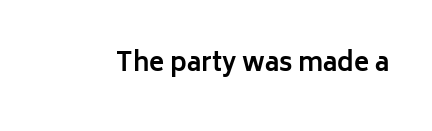
Underlining? Definitely not there. Strong, thick strokes mark this as bold type. This sample uses an upright cut, with every glyph sitting square on the baseline. A typesetter would call this zero additional tracking.
